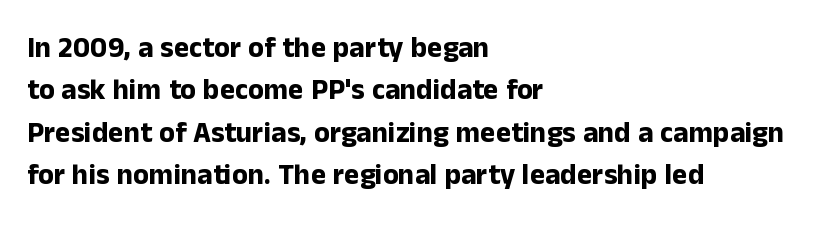
{"serif": "no", "italic": "no", "bold": "yes", "weight": "bold", "width": "normal", "stroke_contrast": "low", "x_height": "medium", "monospaced": "no", "underline": "no", "align": "left", "line_spacing": "normal", "line_spacing_ratio": 1.46, "letter_spacing": "normal", "letter_spacing_em": 0.0, "glyph_px": 29}
